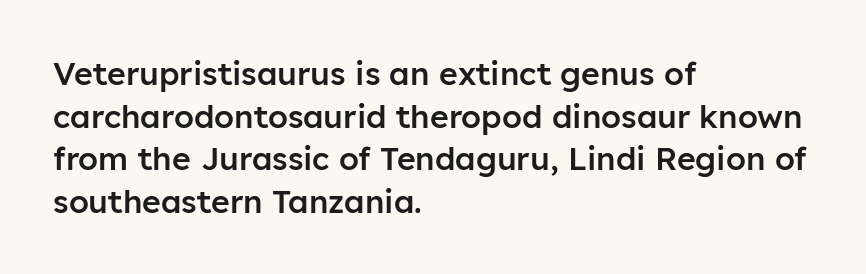
Q: Is the text bold? A: Semi-bold.
Q: Is the text italic (slanted)? A: No, it is upright.
Q: Is the typeface a serif or a sans-serif typeface? A: Sans-serif.
Q: Is the text underlined? A: No.
Q: How is the paragraph aligned? A: Left-aligned.
Q: Is the spacing between letters normal or unusually wide? A: Normal.
Q: Is the spacing between lines tight, normal or loose? A: Normal.
Q: Width (condensed, normal, or wide)? A: Normal.
Q: Stroke contrast? A: Low.
Q: x-height? A: Medium.
Q: Monospaced? A: No.
